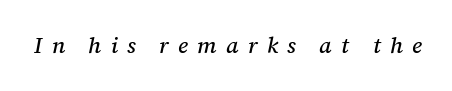
Q: Is the text italic (slanted)? A: Yes, it leans right by about 12 degrees.
Q: Is the text underlined? A: No.
Q: Is the spacing between letters normal or unusually wide? A: Unusually wide.
